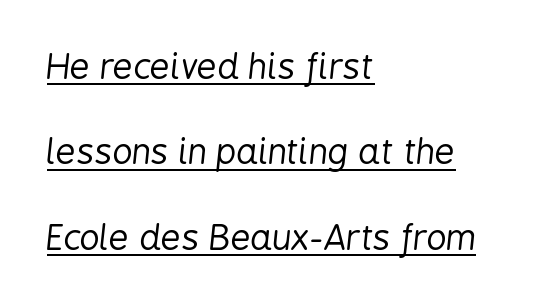
The image shows 35 px regular-weight, condensed type, italic (leaning right); set left-aligned, loose line spacing (2.44x), normal letter spacing, underlined; low stroke contrast and a medium x-height.
